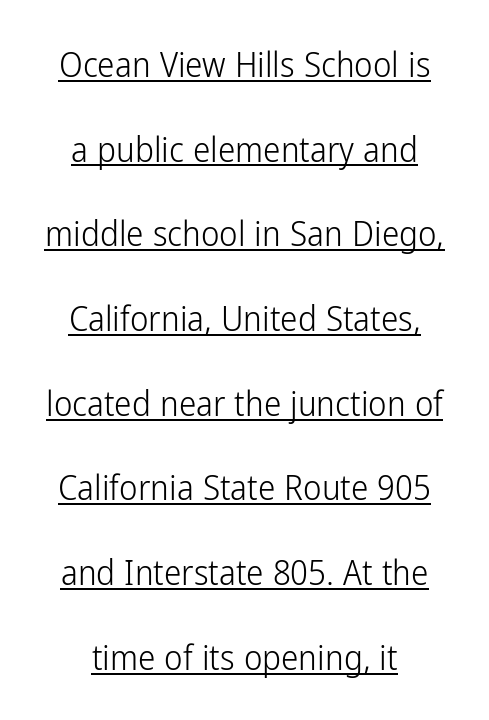
Tall strokes in this sample are plumb rather than angled. Classification — sans serif. Counters stay open thanks to moderate or lighter strokes. Students, note that the glyphs here touch the page at normal intervals. This sample carries an underscore along the baseline area. One glance says open: line gaps are wider than usual.
